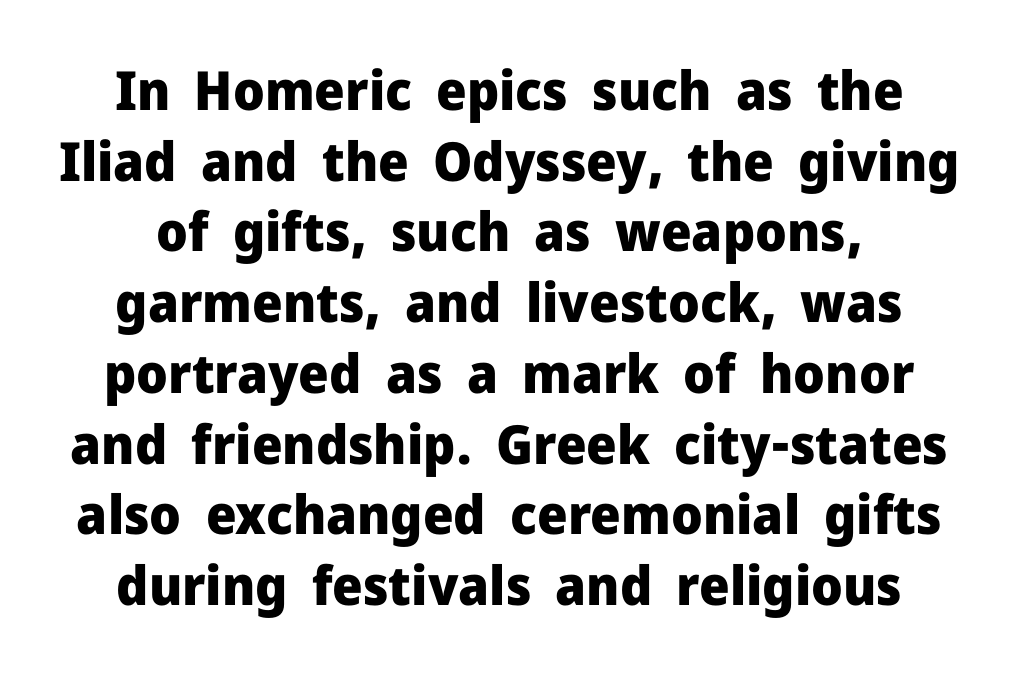
Q: Is the text bold? A: Yes.
Q: Is the text italic (slanted)? A: No, it is upright.
Q: Is the typeface a serif or a sans-serif typeface? A: Sans-serif.
Q: Is the text underlined? A: No.
Q: Is the spacing between letters normal or unusually wide? A: Normal.
Q: Is the spacing between lines tight, normal or loose? A: Normal.
Q: Width (condensed, normal, or wide)? A: Normal.
Q: Stroke contrast? A: Low.
Q: x-height? A: Medium.
Q: Monospaced? A: No.
